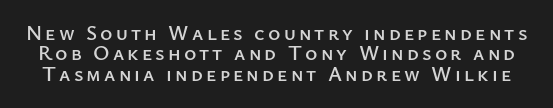
Q: Is the text italic (slanted)? A: No, it is upright.
Q: Is the text underlined? A: No.
Q: Is the spacing between lines tight, normal or loose? A: Tight.
